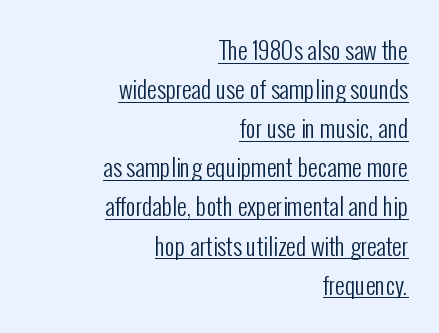
The paragraph shown leans on its right margin. The string is rendered with underlining switched on. Vertical strokes here are truly vertical. A typesetter would call this leading conventional body-copy spacing. Compared with typical body copy, the letter spacing here is the same.
